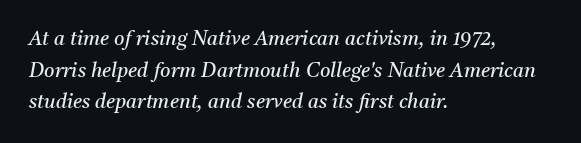
{"italic": "yes", "lean": "right", "slant_degrees": 11, "bold": "no", "underline": "no", "align": "left", "line_spacing": "normal", "line_spacing_ratio": 1.58, "letter_spacing": "normal", "letter_spacing_em": 0.0, "glyph_px": 20}
